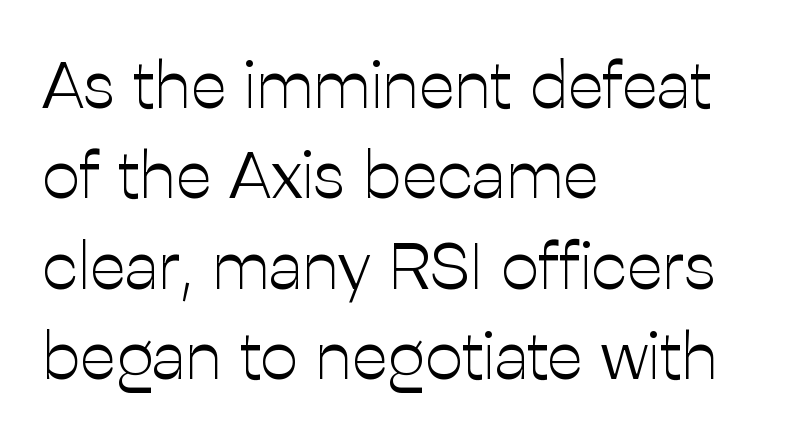
Q: Is the text bold? A: No.
Q: Is the text italic (slanted)? A: No, it is upright.
Q: Is the typeface a serif or a sans-serif typeface? A: Sans-serif.
Q: Is the text underlined? A: No.
Q: How is the paragraph aligned? A: Left-aligned.
Q: Is the spacing between letters normal or unusually wide? A: Normal.
Q: Is the spacing between lines tight, normal or loose? A: Normal.
Q: Width (condensed, normal, or wide)? A: Normal.
Q: Stroke contrast? A: Low.
Q: x-height? A: Medium.
Q: Monospaced? A: No.
